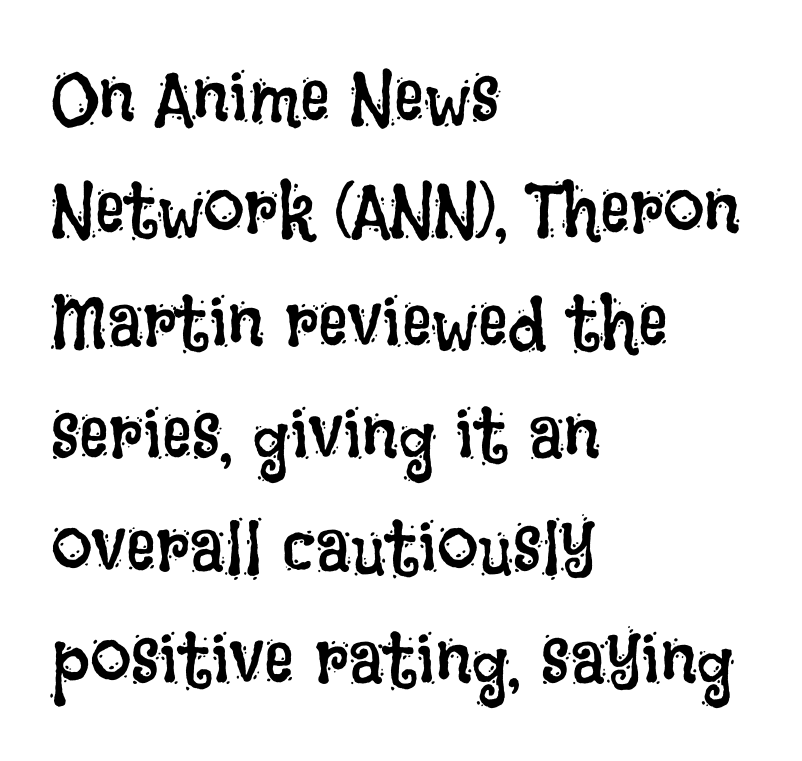
The image shows 74 px regular-weight, condensed type, upright; set left-aligned, normal line spacing (1.52x), normal letter spacing, not underlined; low stroke contrast and a large x-height.
